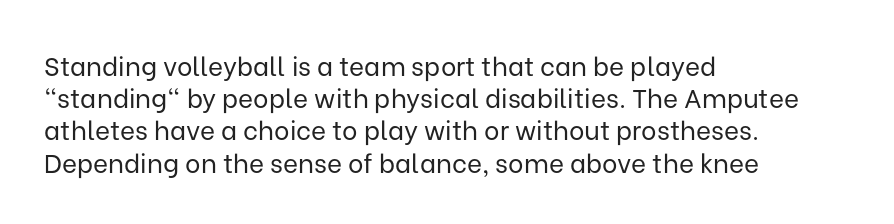
No letter is thick-stroked: the sample isn't bold. The lettering stays uniformly vertical, giving the passage a roman look. This sample uses plain, unmodified letter spacing. These lines stack with their left ends in a neat column. The gap between lines stays unmarked.
